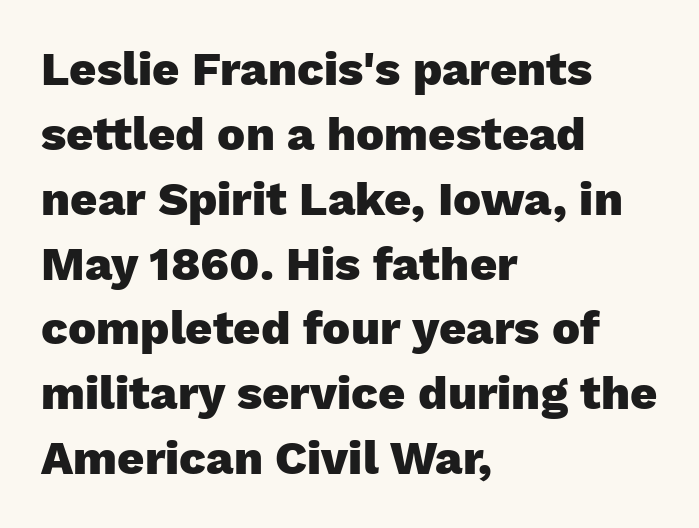
Q: Is the text bold? A: Yes.
Q: Is the text italic (slanted)? A: No, it is upright.
Q: Is the typeface a serif or a sans-serif typeface? A: Sans-serif.
Q: Is the text underlined? A: No.
Q: How is the paragraph aligned? A: Left-aligned.
Q: Is the spacing between letters normal or unusually wide? A: Normal.
Q: Is the spacing between lines tight, normal or loose? A: Normal.
Q: Width (condensed, normal, or wide)? A: Normal.
Q: Stroke contrast? A: Low.
Q: x-height? A: Medium.
Q: Monospaced? A: No.
